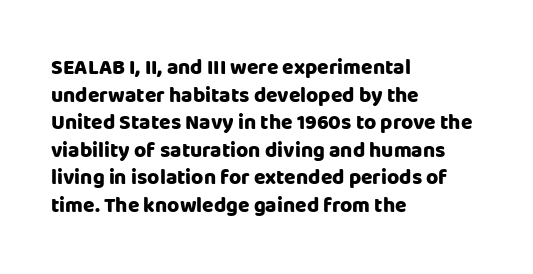
Normally led — the rows are evenly, conventionally spaced. Caption: standard tracking, unaltered. Check the space under the baseline: it is left empty. This sample is left-justified, so line endings fall wherever the words run out. These lines were composed using upright roman letters.
